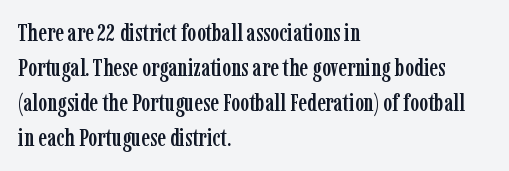
{"italic": "no", "underline": "no", "align": "left", "line_spacing": "normal", "line_spacing_ratio": 1.46, "letter_spacing": "normal", "letter_spacing_em": 0.0, "glyph_px": 24}
